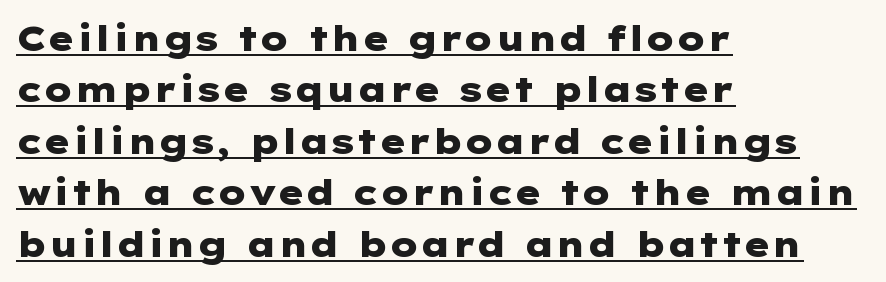
Q: Is the text bold? A: Yes.
Q: Is the text italic (slanted)? A: No, it is upright.
Q: Is the typeface a serif or a sans-serif typeface? A: Sans-serif.
Q: Is the text underlined? A: Yes.
Q: How is the paragraph aligned? A: Left-aligned.
Q: Is the spacing between letters normal or unusually wide? A: Normal.
Q: Is the spacing between lines tight, normal or loose? A: Normal.
Q: Width (condensed, normal, or wide)? A: Wide.
Q: Stroke contrast? A: Low.
Q: x-height? A: Medium.
